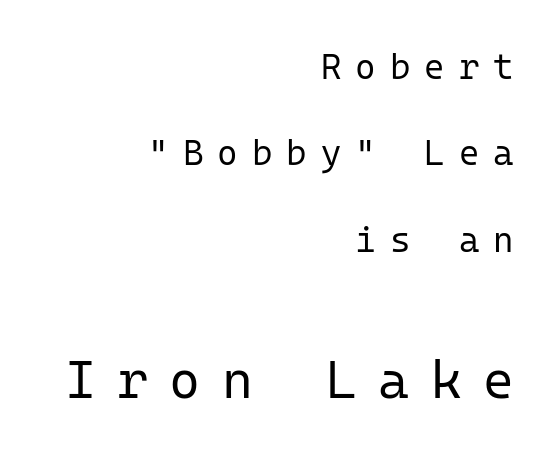
The image shows 53 px regular-weight sans-serif type, upright, monospaced; set right-aligned, loose line spacing (2.47x), unusually wide letter spacing (+0.4 em), not underlined; the second (bottom) block is 1.51x larger; low stroke contrast and a medium x-height.
